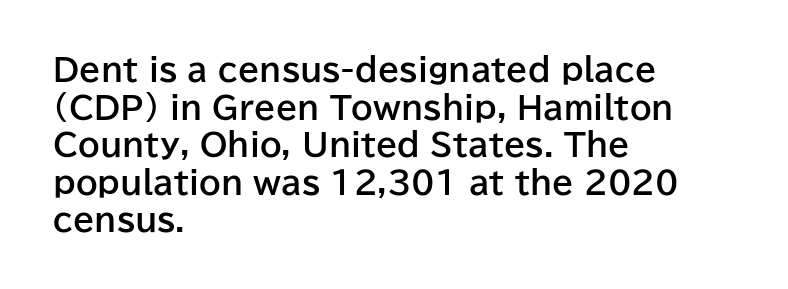
{"serif": "no", "italic": "no", "bold": "yes", "weight": "bold", "width": "normal", "stroke_contrast": "low", "x_height": "medium", "monospaced": "no", "underline": "no", "align": "left", "line_spacing_ratio": 1.21, "letter_spacing": "normal", "letter_spacing_em": 0.0, "glyph_px": 31}
